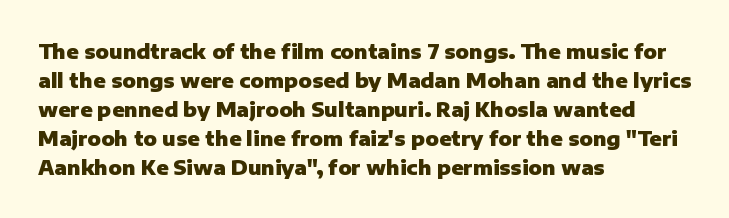
Style check: upright. The block of text has a typical density, with ordinary space between rows. The words here are not underlined. The paragraph shown leans on its left margin. The gaps between neighbouring characters are ordinary and unremarkable.
